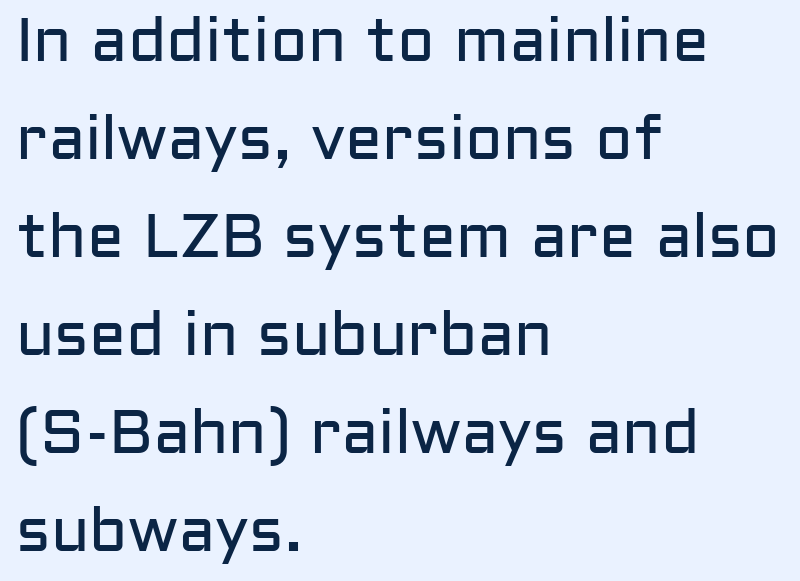
Q: Is the text bold? A: No.
Q: Is the text italic (slanted)? A: No, it is upright.
Q: Is the typeface a serif or a sans-serif typeface? A: Sans-serif.
Q: Is the text underlined? A: No.
Q: How is the paragraph aligned? A: Left-aligned.
Q: Is the spacing between letters normal or unusually wide? A: Normal.
Q: Is the spacing between lines tight, normal or loose? A: Normal.
Q: Width (condensed, normal, or wide)? A: Normal.
Q: Stroke contrast? A: Low.
Q: x-height? A: Medium.
Q: Monospaced? A: No.
